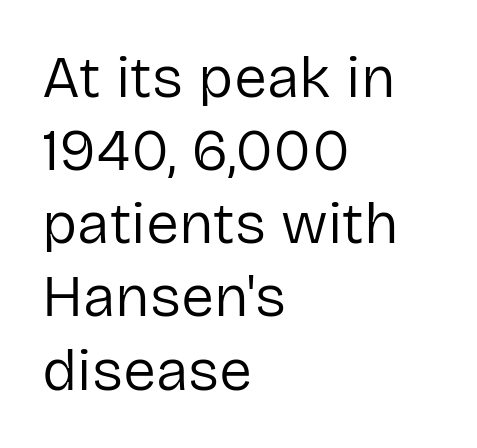
Q: Is the text bold? A: No.
Q: Is the text italic (slanted)? A: No, it is upright.
Q: Is the typeface a serif or a sans-serif typeface? A: Sans-serif.
Q: Is the text underlined? A: No.
Q: How is the paragraph aligned? A: Left-aligned.
Q: Is the spacing between letters normal or unusually wide? A: Normal.
Q: Width (condensed, normal, or wide)? A: Normal.
Q: Stroke contrast? A: Low.
Q: x-height? A: Medium.
Q: Monospaced? A: No.
